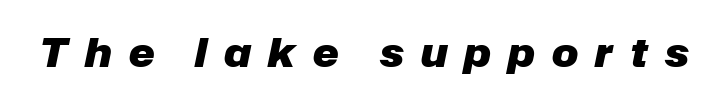
Q: Is the text bold? A: Yes.
Q: Is the text italic (slanted)? A: Yes, it leans right by about 12 degrees.
Q: Is the text underlined? A: No.
Q: Is the spacing between letters normal or unusually wide? A: Unusually wide.
Q: Width (condensed, normal, or wide)? A: Normal.
Q: Stroke contrast? A: Low.
Q: x-height? A: Medium.
Q: Monospaced? A: No.
